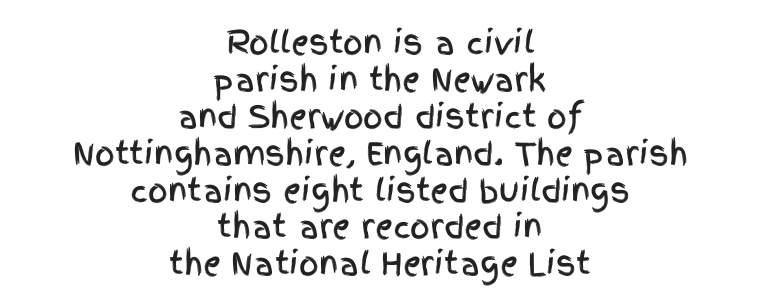
The image shows 31 px condensed sans-serif type, upright; set centered, line spacing 1.19x, normal letter spacing, not underlined; a large x-height.
